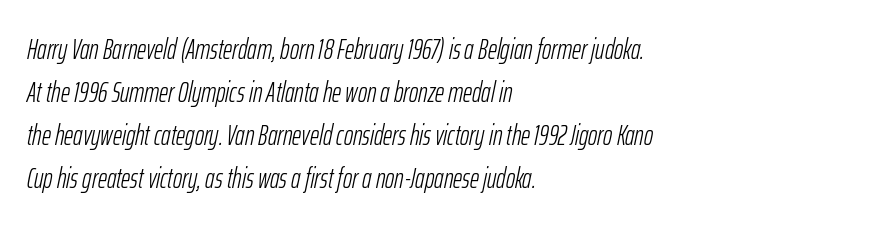
{"italic": "yes", "lean": "right", "slant_degrees": 12, "bold": "no", "weight": "light", "width": "condensed", "stroke_contrast": "low", "x_height": "medium", "monospaced": "no", "underline": "no", "align": "left", "line_spacing": "normal", "line_spacing_ratio": 1.53, "letter_spacing": "normal", "letter_spacing_em": 0.0, "glyph_px": 28}
